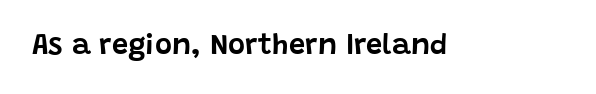
Q: Is the text italic (slanted)? A: No, it is upright.
Q: Is the typeface a serif or a sans-serif typeface? A: Sans-serif.
Q: Is the text underlined? A: No.
Q: Is the spacing between letters normal or unusually wide? A: Normal.
Q: Width (condensed, normal, or wide)? A: Normal.
Q: Stroke contrast? A: Low.
Q: x-height? A: Large.
Q: Monospaced? A: No.
